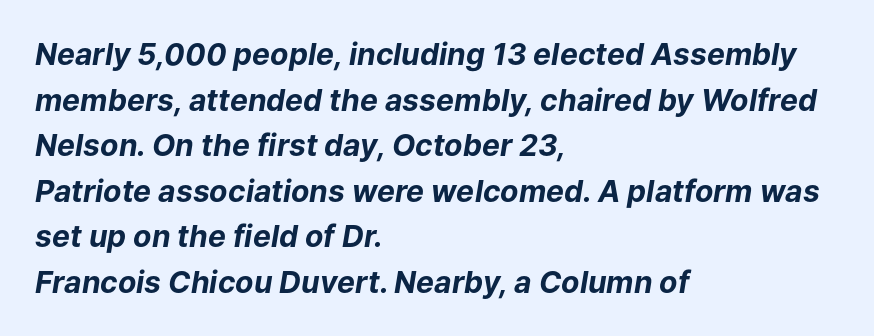
The rendering uses natural spacing where letterforms have individual widths. Yep, that's italic — everything's leaning. Default kerning and tracking; the words read as compact shapes. In CSS terms this would be text-align: left.
